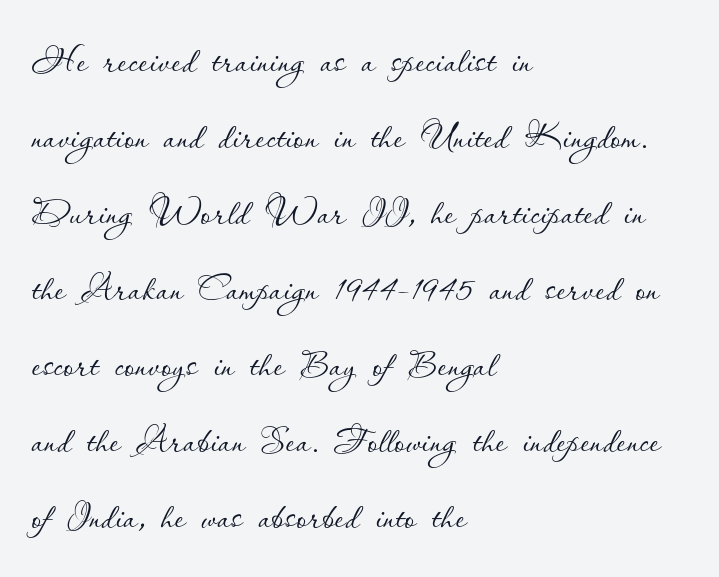
{"bold": "no", "weight": "thin", "width": "normal", "stroke_contrast": "low", "x_height": "small", "monospaced": "no", "underline": "no", "align": "left", "line_spacing": "normal", "line_spacing_ratio": 1.49, "letter_spacing": "normal", "letter_spacing_em": 0.0, "glyph_px": 51}
